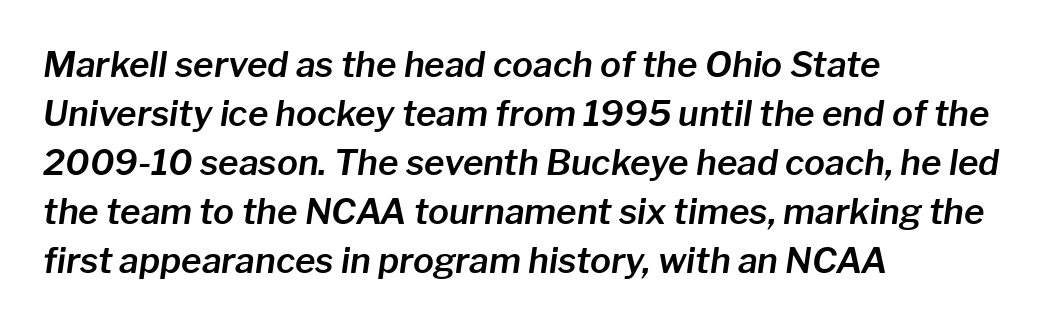
The image shows 35 px text type, italic (leaning right); set left-aligned, normal line spacing (1.4x), normal letter spacing, not underlined; low stroke contrast and a medium x-height.
